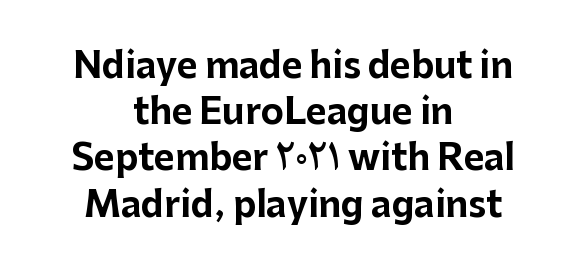
You could not count columns in this text — the font is proportionally spaced. A typesetter would call this leading conventional body-copy spacing. The type family on display is of the sans-serif kind. Students, note that the glyphs here touch the page at normal intervals.
